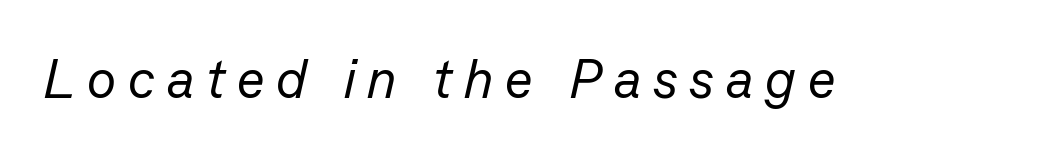
Q: Is the text bold? A: No.
Q: Is the text italic (slanted)? A: Yes, it leans right by about 13 degrees.
Q: Is the text underlined? A: No.
Q: Is the spacing between letters normal or unusually wide? A: Unusually wide.
Q: Width (condensed, normal, or wide)? A: Normal.
Q: Stroke contrast? A: Low.
Q: x-height? A: Medium.
Q: Monospaced? A: No.
